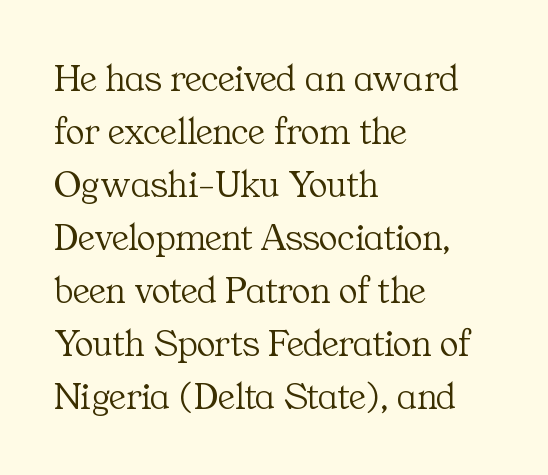
Q: Is the text bold? A: No.
Q: Is the text italic (slanted)? A: No, it is upright.
Q: Is the typeface a serif or a sans-serif typeface? A: Serif.
Q: Is the text underlined? A: No.
Q: How is the paragraph aligned? A: Left-aligned.
Q: Is the spacing between letters normal or unusually wide? A: Normal.
Q: Is the spacing between lines tight, normal or loose? A: Normal.
Q: Width (condensed, normal, or wide)? A: Normal.
Q: Stroke contrast? A: Medium.
Q: x-height? A: Medium.
Q: Monospaced? A: No.
